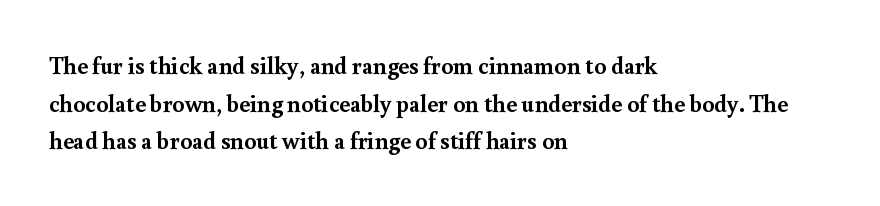
Q: Is the text bold? A: Yes.
Q: Is the text italic (slanted)? A: No, it is upright.
Q: Is the text underlined? A: No.
Q: How is the paragraph aligned? A: Left-aligned.
Q: Is the spacing between letters normal or unusually wide? A: Normal.
Q: Is the spacing between lines tight, normal or loose? A: Normal.
